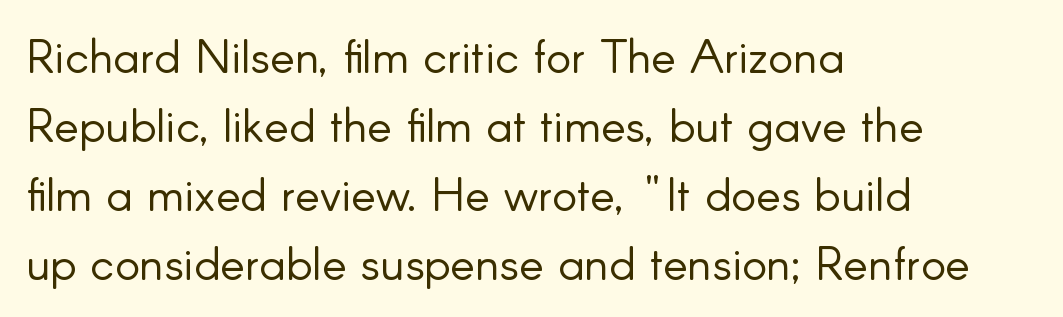
Q: Is the text bold? A: No.
Q: Is the text italic (slanted)? A: No, it is upright.
Q: Is the typeface a serif or a sans-serif typeface? A: Sans-serif.
Q: Is the text underlined? A: No.
Q: How is the paragraph aligned? A: Left-aligned.
Q: Is the spacing between letters normal or unusually wide? A: Normal.
Q: Is the spacing between lines tight, normal or loose? A: Normal.
Q: Width (condensed, normal, or wide)? A: Normal.
Q: Stroke contrast? A: Low.
Q: x-height? A: Small.
Q: Monospaced? A: No.
